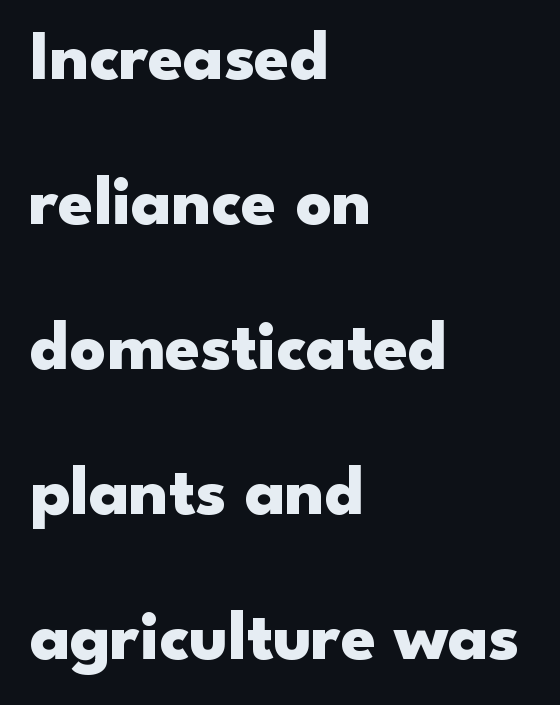
The image shows 70 px heavy, wide sans-serif type, upright; set left-aligned, loose line spacing (2.07x), normal letter spacing, not underlined; low stroke contrast and a small x-height.
